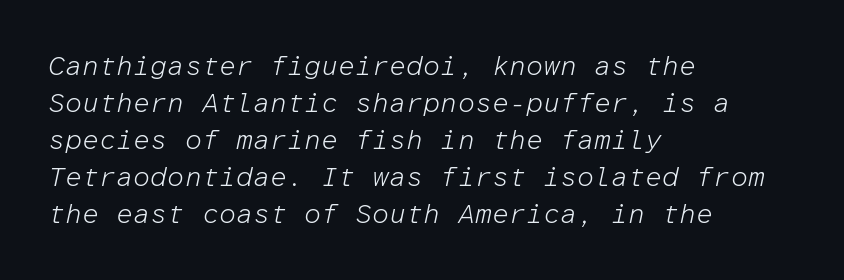
{"italic": "yes", "lean": "right", "slant_degrees": 12, "bold": "no", "underline": "no", "align": "left", "line_spacing": "normal", "line_spacing_ratio": 1.37, "letter_spacing": "normal", "letter_spacing_em": 0.0, "glyph_px": 27}
